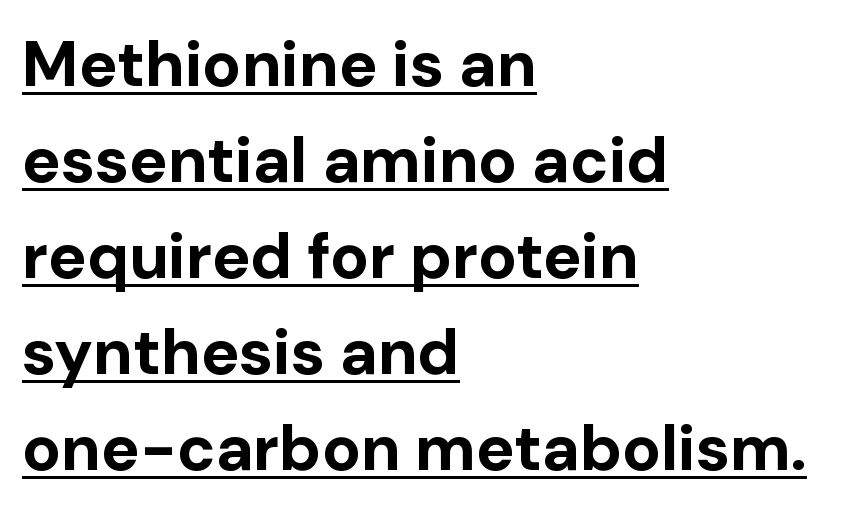
Looks like regular typesetting: each glyph gets only the width it needs. Underline: present. The block of text has a typical density, with ordinary space between rows. Compared with an ordinary text face, these strokes are far heavier — a full bold.
